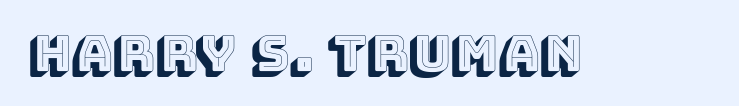
The image shows 50 px text type, upright; set normal letter spacing, not underlined; a large x-height.
